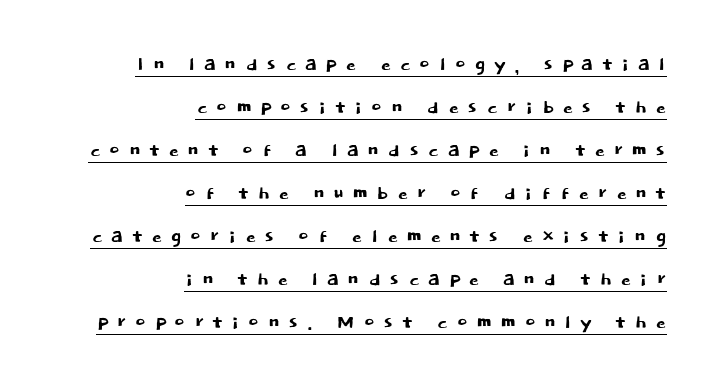
The image shows 25 px text type, upright; set right-aligned, line spacing 1.72x, unusually wide letter spacing (+0.33 em), underlined.
